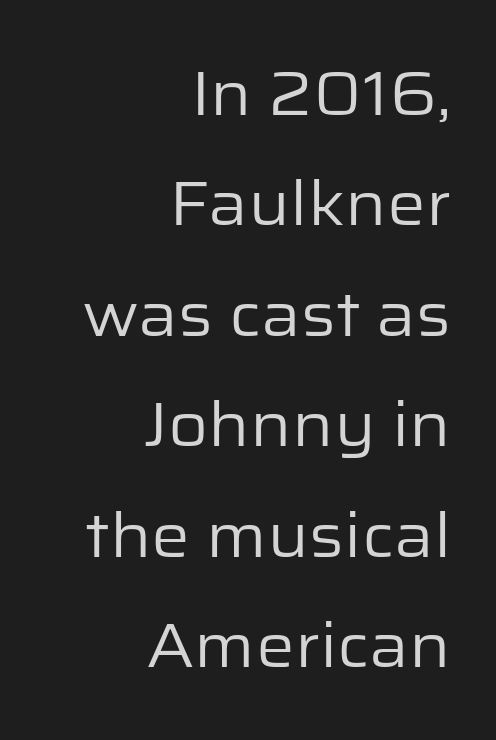
Q: Is the text bold? A: No.
Q: Is the text italic (slanted)? A: No, it is upright.
Q: Is the typeface a serif or a sans-serif typeface? A: Sans-serif.
Q: Is the text underlined? A: No.
Q: How is the paragraph aligned? A: Right-aligned.
Q: Is the spacing between letters normal or unusually wide? A: Normal.
Q: Width (condensed, normal, or wide)? A: Normal.
Q: Stroke contrast? A: Low.
Q: x-height? A: Medium.
Q: Monospaced? A: No.
